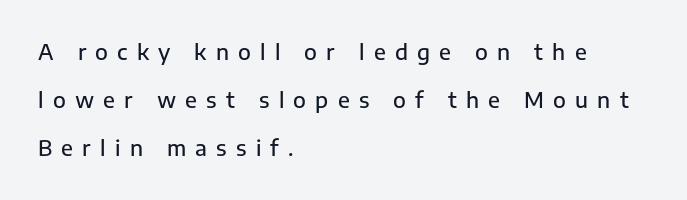
The image shows 21 px text type, upright; set left-aligned, loose line spacing (2.29x), unusually wide letter spacing (+0.44 em), not underlined.
